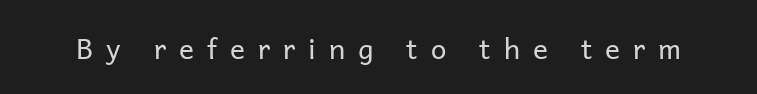
The image shows 28 px regular-weight sans-serif type, upright; set unusually wide letter spacing (+0.46 em), not underlined; low stroke contrast and a medium x-height.
